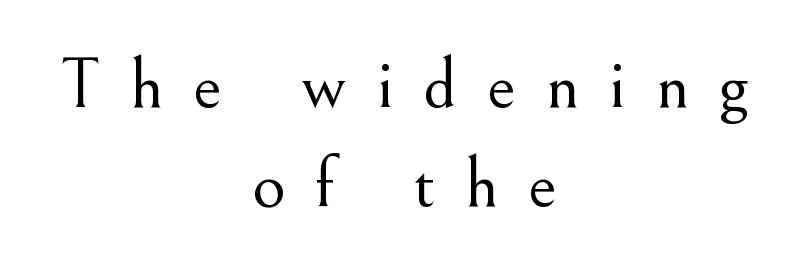
The image shows 72 px light serif type, upright; set centered, normal line spacing (1.38x), unusually wide letter spacing (+0.42 em), not underlined; medium stroke contrast and a small x-height.
